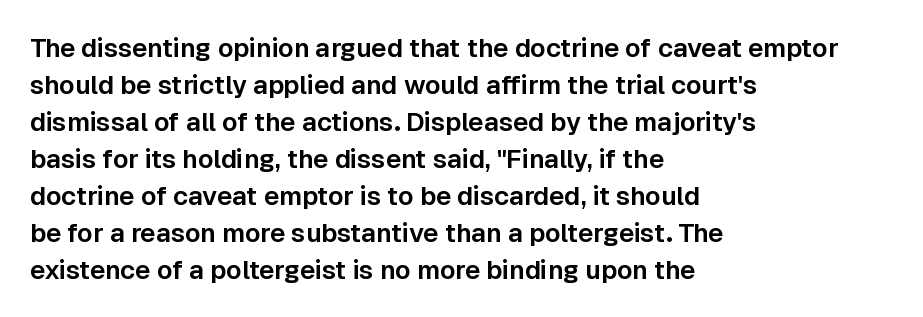
Inter-character spacing is left at the font's built-in metrics. Bare-footed words on every line. Every stem runs plumb, perpendicular to the baseline. Line spacing here is normal. Every row of glyphs begins at an identical x-position on the left.
